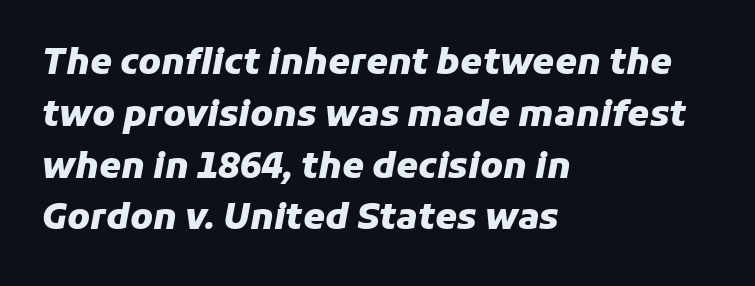
{"italic": "yes", "lean": "right", "slant_degrees": 11, "bold": "yes", "weight": "heavy", "width": "normal", "stroke_contrast": "low", "x_height": "medium", "monospaced": "no", "underline": "no", "align": "left", "line_spacing": "normal", "line_spacing_ratio": 1.48, "letter_spacing": "normal", "letter_spacing_em": 0.0, "glyph_px": 35}
